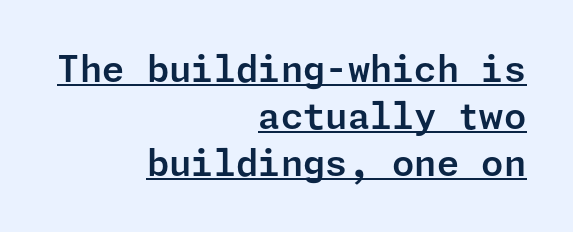
Notice how the passage keeps a crisp vertical edge on the right only. Look at the bottom of the vertical strokes: they stop flat, with no serifs. Look at the tracking — it's just the regular setting, nothing added. The type sits square on the baseline with zero lean.
